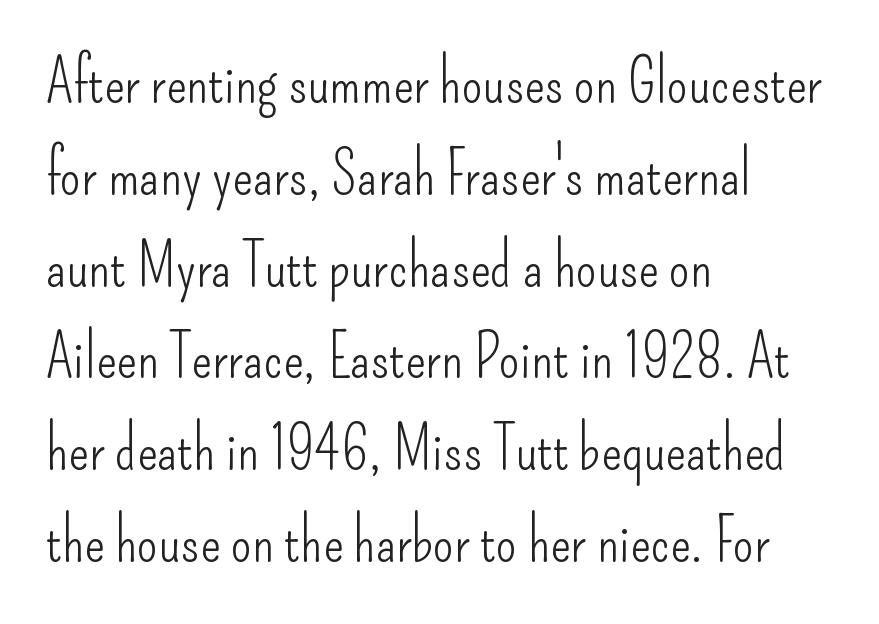
The image shows 60 px light, condensed sans-serif type, upright; set left-aligned, normal line spacing (1.53x), normal letter spacing, not underlined; low stroke contrast and a small x-height.
